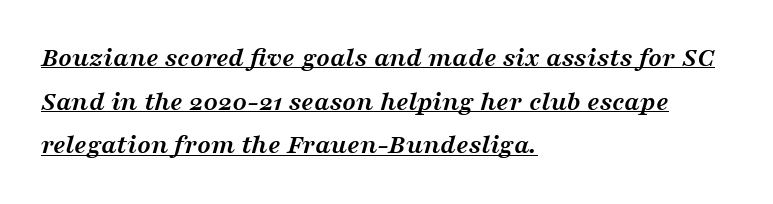
Letter spacing: default. The leading is moderate, giving the passage an even texture. Yep, that's italic — everything's leaning. These lines stack with their left ends in a neat column.
